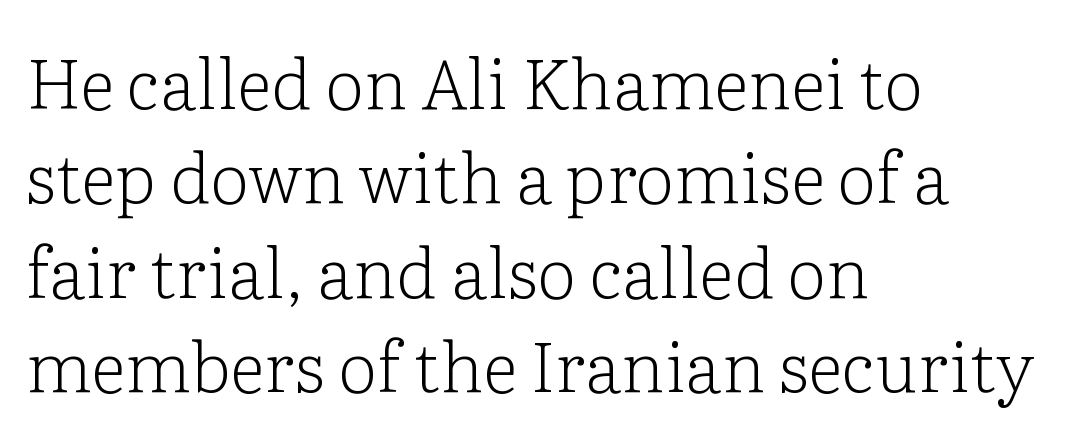
The image shows 70 px light serif type, upright; set left-aligned, normal line spacing (1.35x), normal letter spacing, not underlined; low stroke contrast and a medium x-height.
